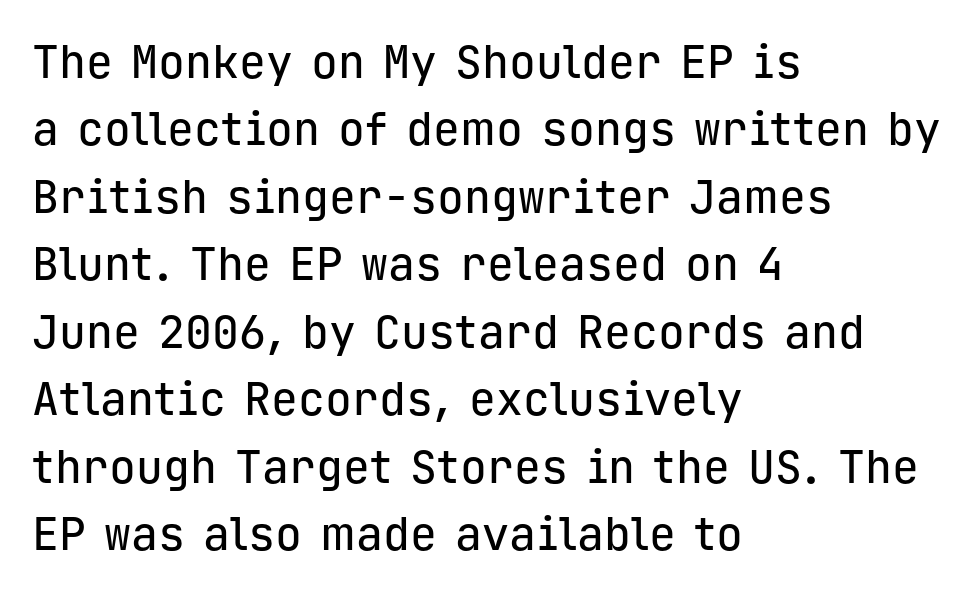
Posture: straight, roman, zero tilt. Observe the absence of serifs on each vertical stroke in this sample. Check under the words: just untouched page. Here the glyphs are tracked normally, forming tight word shapes.
